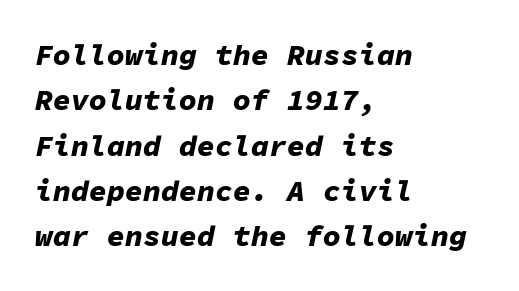
This rendering leaves character spacing at its baseline value. The vertical gap from one line to the next is medium. The letters are bold, with thick, heavy strokes. The paragraph has a hard left edge and a soft right edge. Italic: yes, the glyphs are oblique. A typesetter would call this monospace, since all characters share one set width.
